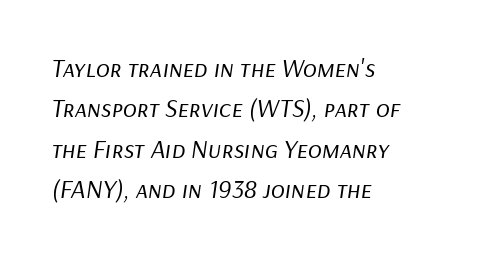
The whole block is typeset with a tilt. Bare-footed words on every line. The passage shown is not bold in any degree. A typesetter would call this zero additional tracking.
